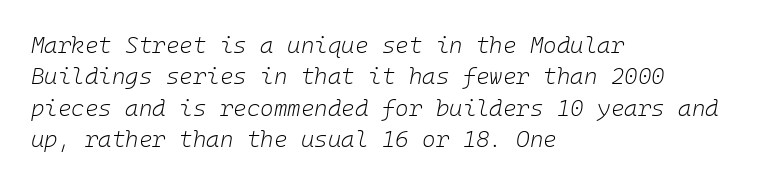
{"italic": "yes", "lean": "right", "slant_degrees": 10, "bold": "no", "underline": "no", "align": "left", "line_spacing": "normal", "line_spacing_ratio": 1.36, "letter_spacing": "normal", "letter_spacing_em": 0.0, "glyph_px": 23}
